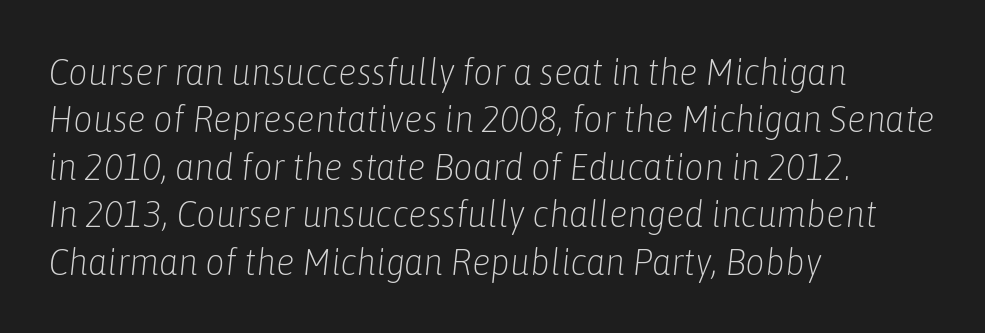
The image shows 38 px light, condensed type, italic (leaning right); set left-aligned, normal line spacing (1.25x), normal letter spacing, not underlined; low stroke contrast and a medium x-height.
